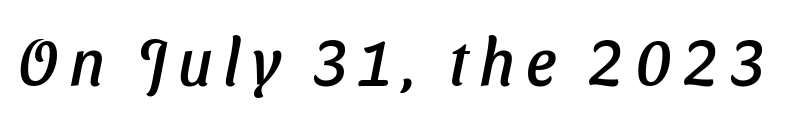
The image shows 65 px text type; set not underlined; low stroke contrast and a medium x-height.
